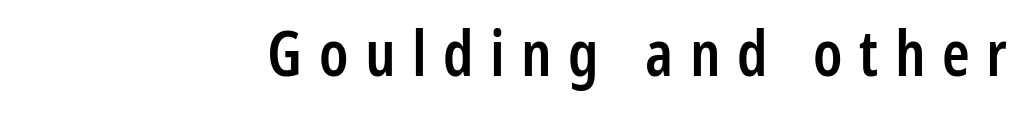
Set as a demibold, roughly 600 on the weight scale. The baseline area is clear. The passage shown is typed in a proportional face where columns would drift. Do the letters lean? They stand straight. These lines have a slow, spaced-out rhythm from letter to letter.
